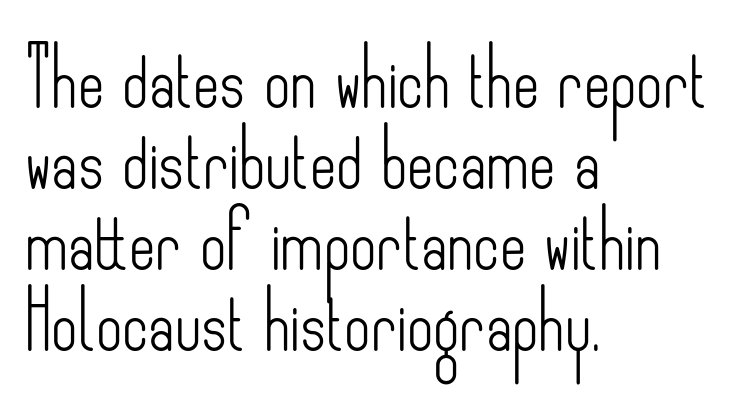
Q: Is the text bold? A: No.
Q: Is the text italic (slanted)? A: No, it is upright.
Q: Is the typeface a serif or a sans-serif typeface? A: Sans-serif.
Q: Is the text underlined? A: No.
Q: How is the paragraph aligned? A: Left-aligned.
Q: Is the spacing between letters normal or unusually wide? A: Normal.
Q: Is the spacing between lines tight, normal or loose? A: Normal.
Q: Width (condensed, normal, or wide)? A: Condensed.
Q: Stroke contrast? A: Low.
Q: x-height? A: Small.
Q: Monospaced? A: No.
